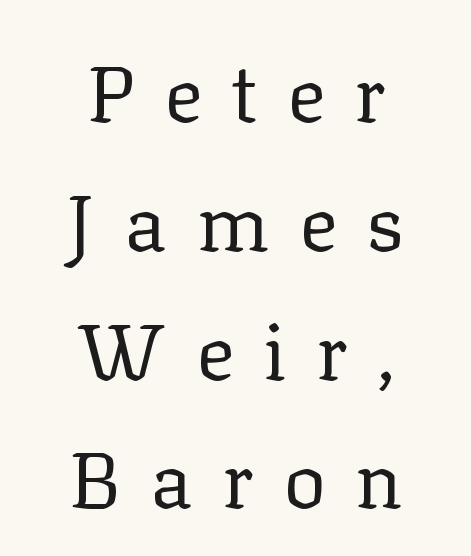
The image shows 80 px regular-weight serif type, upright; set centered, normal line spacing (1.61x), unusually wide letter spacing (+0.37 em), not underlined; low stroke contrast and a medium x-height.
